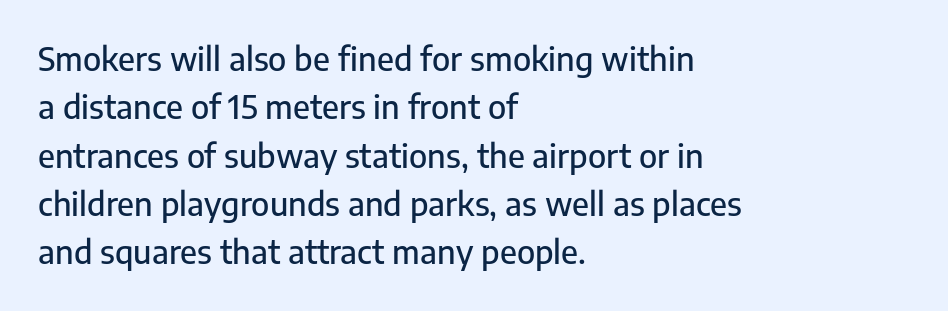
Q: Is the text italic (slanted)? A: No, it is upright.
Q: Is the typeface a serif or a sans-serif typeface? A: Sans-serif.
Q: Is the text underlined? A: No.
Q: How is the paragraph aligned? A: Left-aligned.
Q: Is the spacing between letters normal or unusually wide? A: Normal.
Q: Is the spacing between lines tight, normal or loose? A: Normal.
Q: Width (condensed, normal, or wide)? A: Normal.
Q: Stroke contrast? A: Low.
Q: x-height? A: Medium.
Q: Monospaced? A: No.
